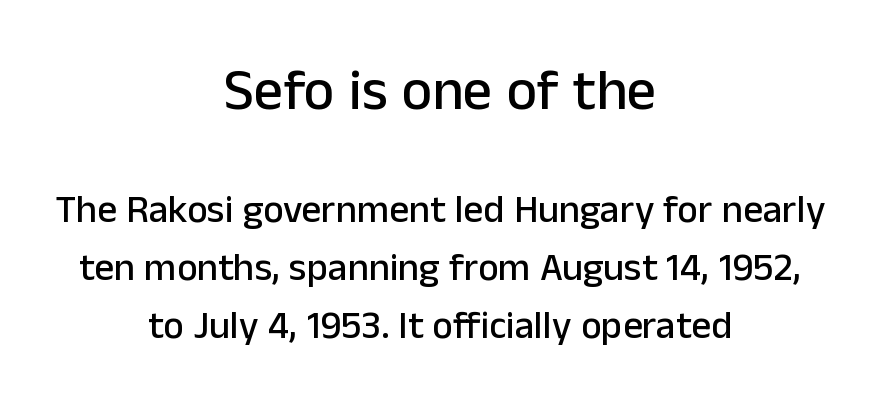
The image shows 58 px sans-serif type, upright; set centered, normal line spacing (1.48x), normal letter spacing, not underlined; the first (top) block is 1.49x larger; low stroke contrast and a medium x-height.
